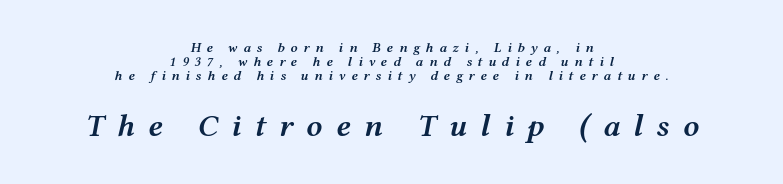
{"italic": "yes", "lean": "right", "slant_degrees": 12, "bold": "semi", "weight": "semibold", "width": "wide", "stroke_contrast": "medium", "x_height": "medium", "monospaced": "no", "underline": "no", "align": "center", "line_spacing": "tight", "line_spacing_ratio": 1.01, "letter_spacing": "wide", "letter_spacing_em": 0.41, "larger_block": "second", "size_ratio": 2.29, "glyph_px": 32}
